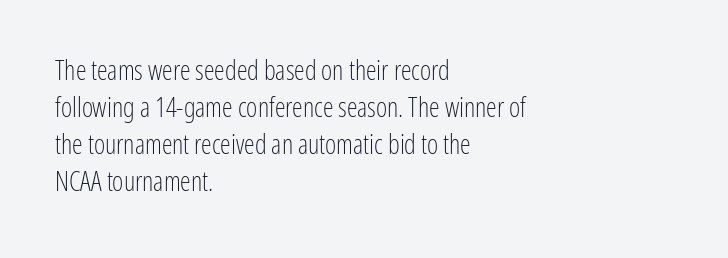
The image shows 27 px text type, upright; set left-aligned, normal line spacing (1.37x), normal letter spacing, not underlined.
